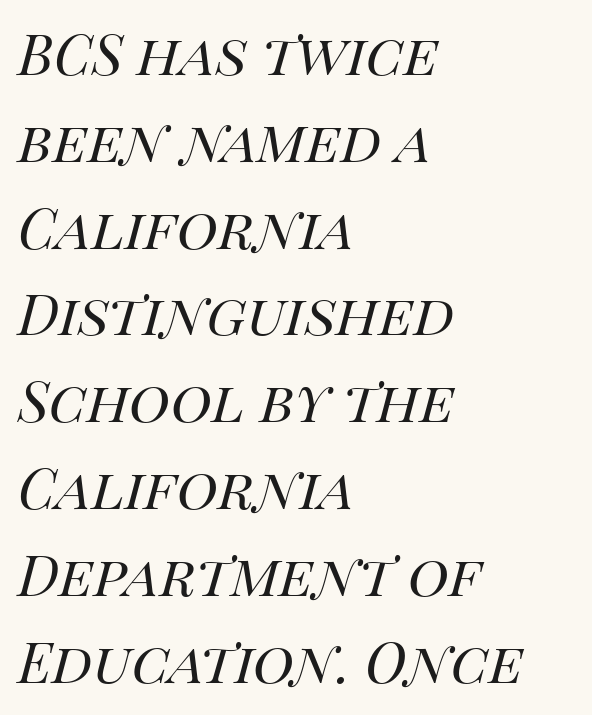
Horizontal alignment here is leftward, the default for most running prose. Tall strokes in this sample are angled rather than plumb. The specimen omits any rule beneath the text block's lines. The typeface has the unassuming heft of standard copy or less. These lines keep a tight, regular rhythm from letter to letter. Looks like regular typesetting: each glyph gets only the width it needs.
